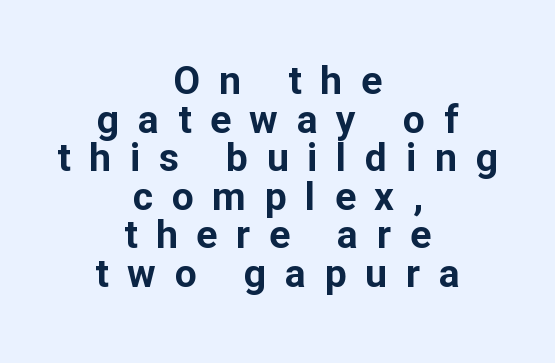
It's the straight-up-and-down kind of type. Honestly, the rows look squashed on top of each other. The zone under the glyphs is completely vacant. Note: no serifs on the glyphs.
